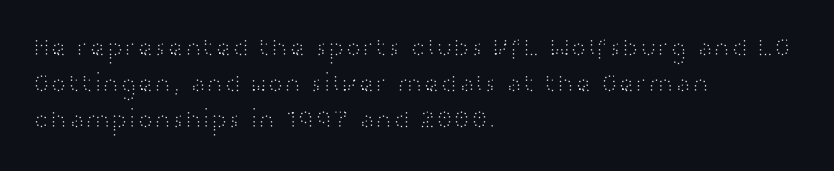
The image shows 26 px text type, upright; set left-aligned, normal line spacing (1.38x), normal letter spacing, not underlined.
